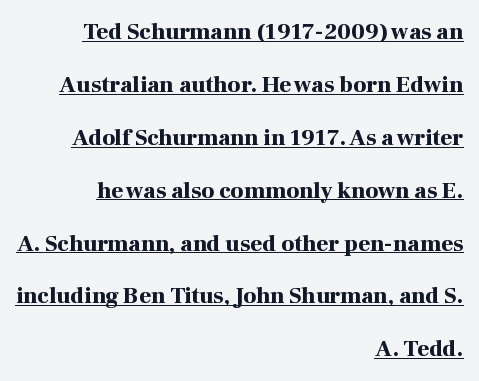
Q: Is the text bold? A: Yes.
Q: Is the text italic (slanted)? A: No, it is upright.
Q: Is the text underlined? A: Yes.
Q: How is the paragraph aligned? A: Right-aligned.
Q: Is the spacing between letters normal or unusually wide? A: Normal.
Q: Is the spacing between lines tight, normal or loose? A: Loose.
